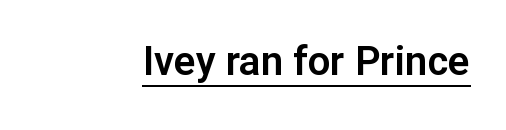
Q: Is the text italic (slanted)? A: No, it is upright.
Q: Is the typeface a serif or a sans-serif typeface? A: Sans-serif.
Q: Is the text underlined? A: Yes.
Q: Is the spacing between letters normal or unusually wide? A: Normal.
Q: Width (condensed, normal, or wide)? A: Normal.
Q: Stroke contrast? A: Low.
Q: x-height? A: Medium.
Q: Monospaced? A: No.
